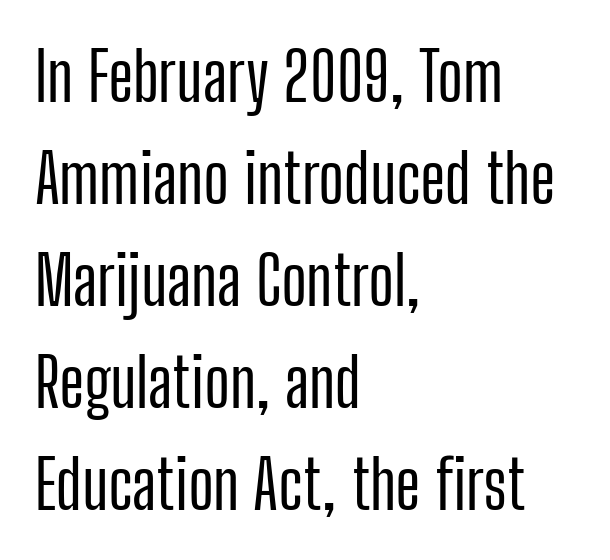
{"serif": "no", "italic": "no", "width": "condensed", "stroke_contrast": "low", "x_height": "medium", "monospaced": "no", "underline": "no", "align": "left", "line_spacing": "normal", "line_spacing_ratio": 1.5, "letter_spacing": "normal", "letter_spacing_em": 0.0, "glyph_px": 68}
